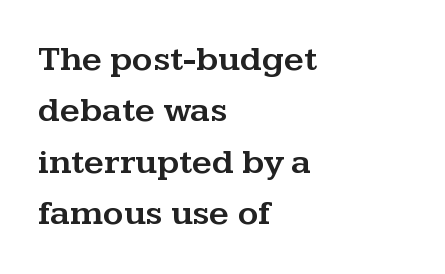
Q: Is the text italic (slanted)? A: No, it is upright.
Q: Is the typeface a serif or a sans-serif typeface? A: Serif.
Q: Is the text underlined? A: No.
Q: How is the paragraph aligned? A: Left-aligned.
Q: Is the spacing between letters normal or unusually wide? A: Normal.
Q: Is the spacing between lines tight, normal or loose? A: Normal.
Q: Width (condensed, normal, or wide)? A: Wide.
Q: Stroke contrast? A: Medium.
Q: x-height? A: Medium.
Q: Monospaced? A: No.
